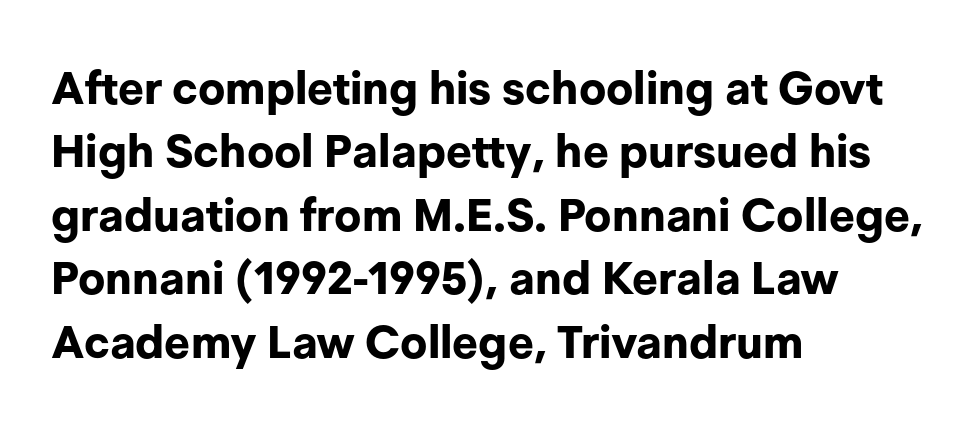
The text was rendered using a sans face with plain stroke endings. Proportional: the letters do not fall into vertical columns. Students, this is bold: see how much ink each stroke carries. Leading: standard. Honestly, there is no underline to notice here at all.
